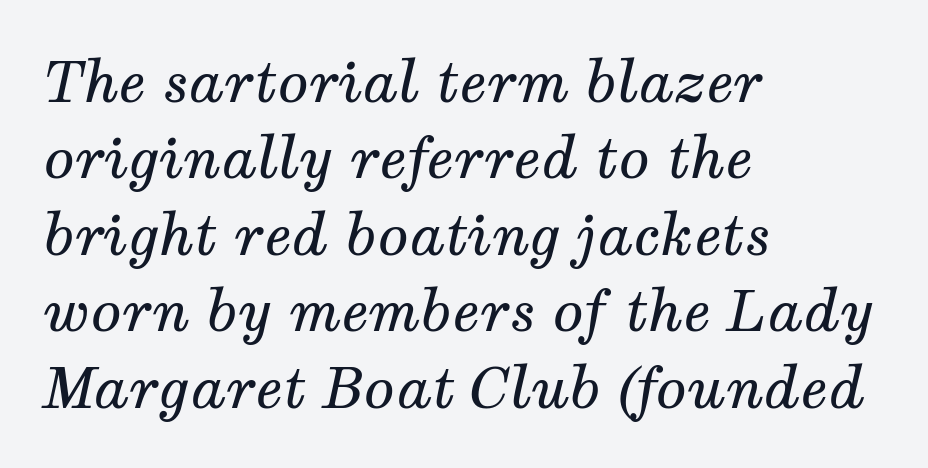
Q: Is the text bold? A: No.
Q: Is the text italic (slanted)? A: Yes, it leans right by about 12 degrees.
Q: Is the typeface a serif or a sans-serif typeface? A: Serif.
Q: Is the text underlined? A: No.
Q: How is the paragraph aligned? A: Left-aligned.
Q: Is the spacing between letters normal or unusually wide? A: Normal.
Q: Is the spacing between lines tight, normal or loose? A: Normal.
Q: Width (condensed, normal, or wide)? A: Normal.
Q: Stroke contrast? A: Medium.
Q: x-height? A: Medium.
Q: Monospaced? A: No.
